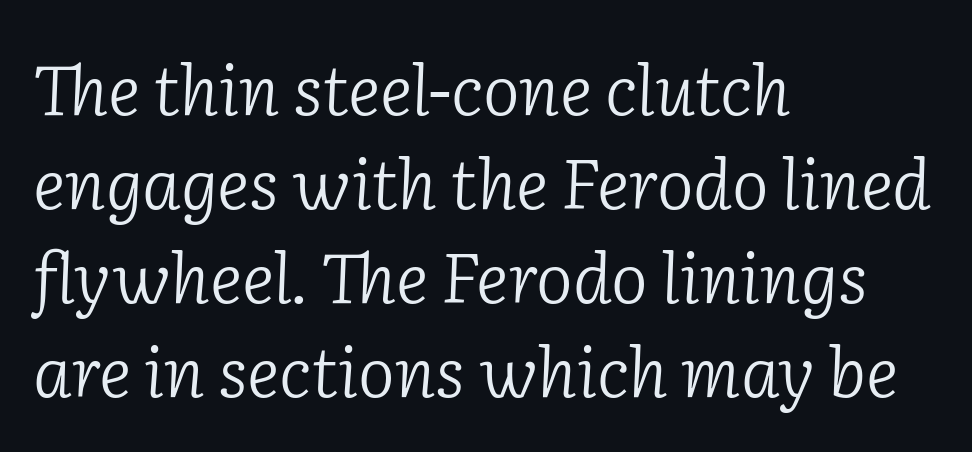
Visually the block forms a straight wall on the left and a jagged coastline on the right. The designer went with a serif here, giving each stem small feet. Each word holds together tightly as a unit, with standard inter-letter gaps. A typesetter would call this proportional, since set widths differ per character. This rendering features lettering with no underline. Tall strokes in this sample are angled rather than plumb.
